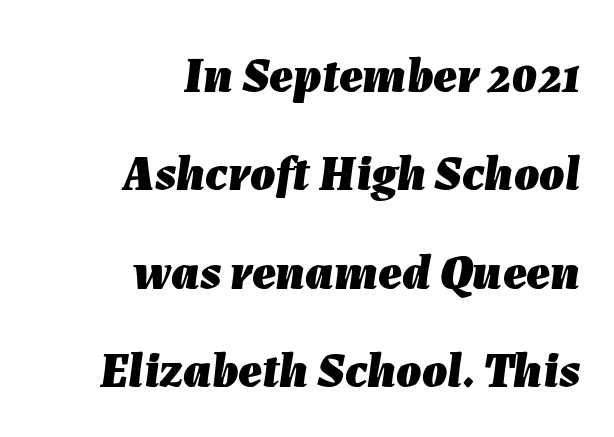
The image shows 50 px heavy type, italic (leaning right); set right-aligned, loose line spacing (1.97x), normal letter spacing, not underlined; low stroke contrast and a medium x-height.
